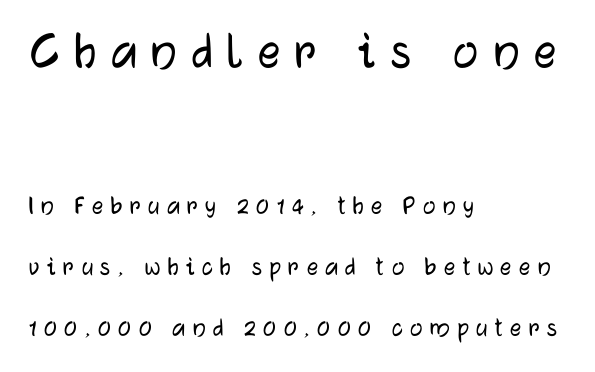
Q: Is the text italic (slanted)? A: No, it is upright.
Q: Is the typeface a serif or a sans-serif typeface? A: Sans-serif.
Q: Is the text underlined? A: No.
Q: How is the paragraph aligned? A: Left-aligned.
Q: Is the spacing between letters normal or unusually wide? A: Unusually wide.
Q: Is the spacing between lines tight, normal or loose? A: Loose.
Q: Which block of text is set in a larger size, the first (top) or the second (bottom)? A: The first (top) one.
Q: Width (condensed, normal, or wide)? A: Normal.
Q: Stroke contrast? A: Low.
Q: x-height? A: Medium.
Q: Monospaced? A: No.
